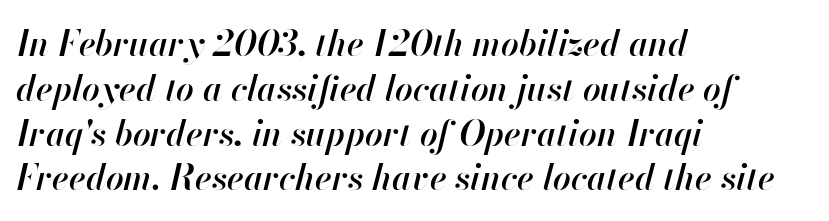
{"italic": "yes", "lean": "right", "slant_degrees": 13, "bold": "semi", "weight": "semibold", "width": "normal", "stroke_contrast": "high", "x_height": "small", "monospaced": "no", "underline": "no", "align": "left", "line_spacing": "normal", "line_spacing_ratio": 1.28, "letter_spacing": "normal", "letter_spacing_em": 0.0, "glyph_px": 35}
